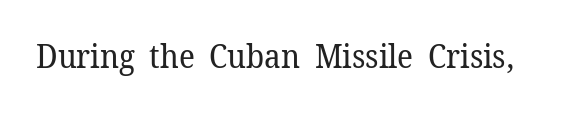
Upright lettering throughout. Nothing heavy about these letters — not bold at all. The letters carry serifs — small finishing strokes at the ends of their stems. The face used here is rendered with its standard letterfit. Proportional: the letters do not fall into vertical columns.
